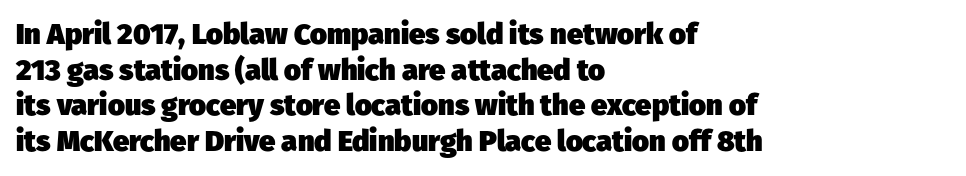
The image shows 29 px heavy sans-serif type; set left-aligned, line spacing 1.23x, normal letter spacing, not underlined; low stroke contrast and a medium x-height.
